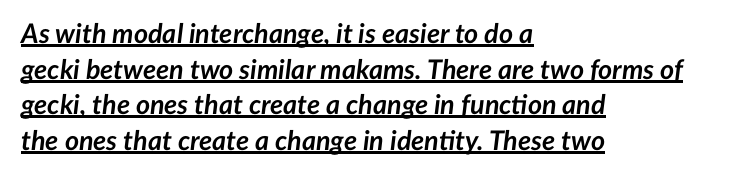
The image shows 27 px bold type, italic (leaning right); set left-aligned, normal line spacing (1.32x), normal letter spacing, underlined.
